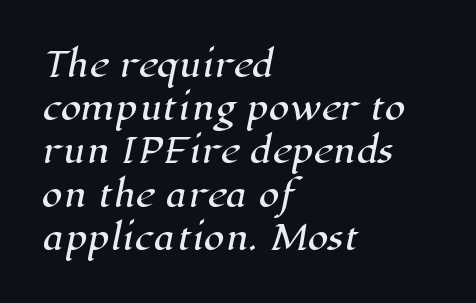
Any mark beneath the type? The region is blank. Line spacing here is normal. No extra tracking has been applied to these lines. All the whitespace from short lines collects on the right.
